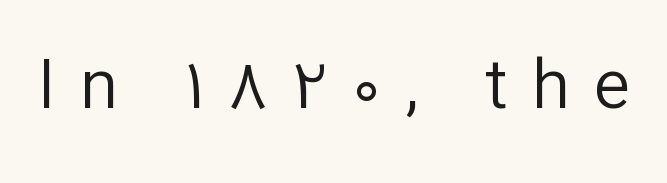
{"serif": "no", "italic": "no", "bold": "no", "weight": "regular", "width": "normal", "stroke_contrast": "low", "x_height": "medium", "monospaced": "no", "underline": "no", "letter_spacing": "wide", "letter_spacing_em": 0.35, "glyph_px": 69}
